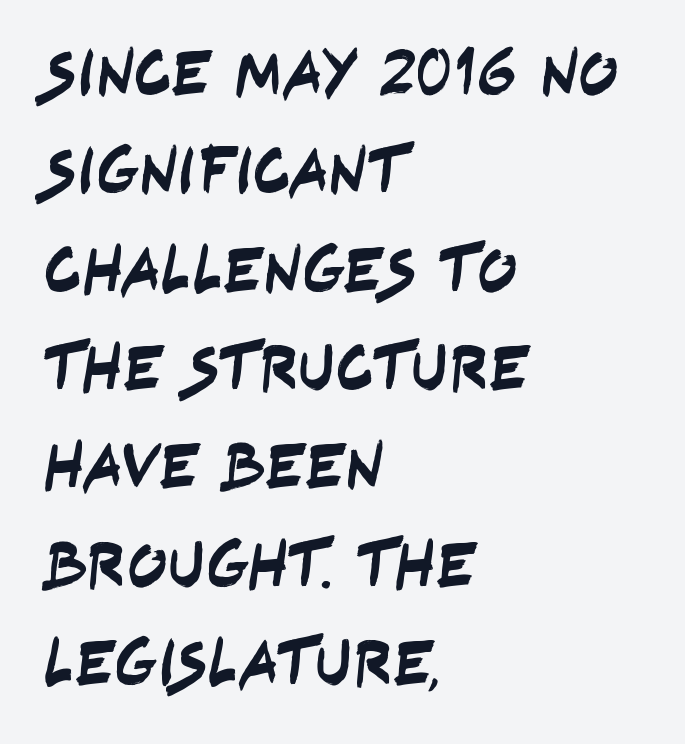
{"serif": "no", "width": "condensed", "stroke_contrast": "low", "x_height": "large", "monospaced": "no", "underline": "no", "align": "left", "line_spacing": "normal", "line_spacing_ratio": 1.49, "letter_spacing": "normal", "letter_spacing_em": 0.0, "glyph_px": 66}
